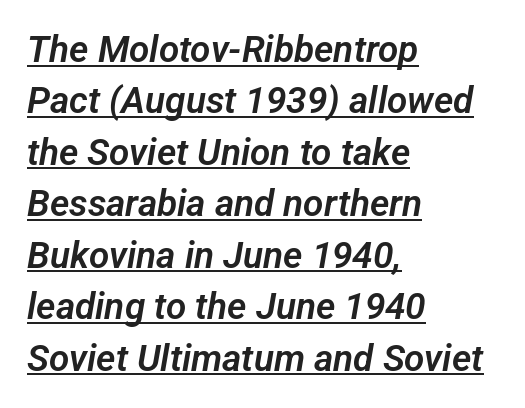
{"serif": "no", "width": "normal", "stroke_contrast": "low", "x_height": "medium", "monospaced": "no", "underline": "yes", "align": "left", "line_spacing": "normal", "line_spacing_ratio": 1.39, "letter_spacing": "normal", "letter_spacing_em": 0.0, "glyph_px": 37}
